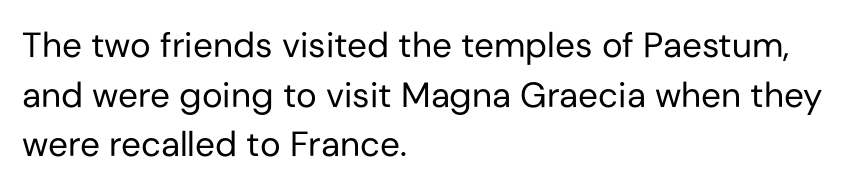
This sample uses an upright cut, with every glyph sitting square on the baseline. No letter is thick-stroked: the sample isn't bold. In terms of letterform style, serifs are entirely absent. Successive baselines arrive at the customary interval. Has an underline been added? It has not. These lines stack with their left ends in a neat column.
